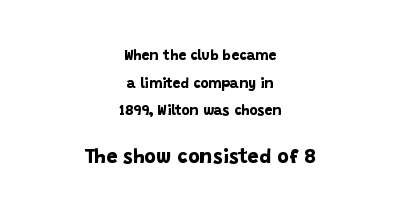
{"bold": "yes", "underline": "no", "align": "center", "line_spacing": "loose", "line_spacing_ratio": 1.97, "letter_spacing": "normal", "letter_spacing_em": 0.0, "larger_block": "second", "size_ratio": 1.43, "glyph_px": 20}
